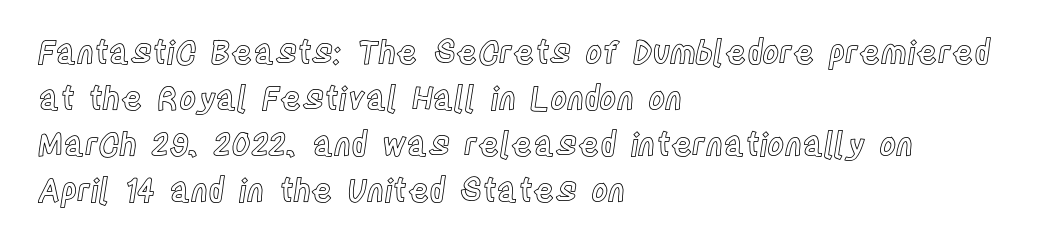
The image shows 32 px condensed type; set left-aligned, normal line spacing (1.44x), normal letter spacing, not underlined; a large x-height.
